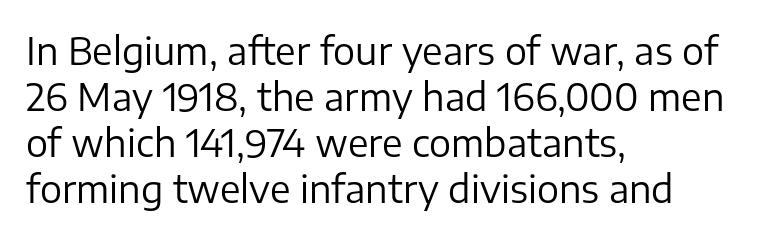
The image shows 37 px regular-weight sans-serif type, upright; set left-aligned, line spacing 1.24x, normal letter spacing, not underlined; low stroke contrast and a medium x-height.
